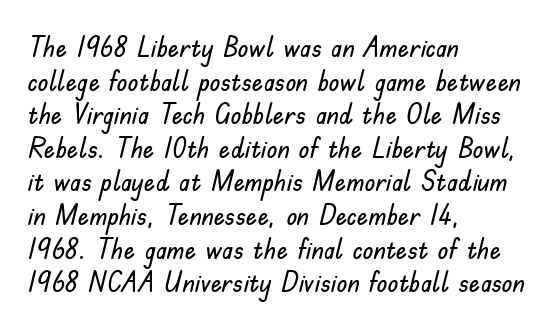
Caption: standard tracking, unaltered. The passage shown is typed in a proportional face where columns would drift. Font category for this specimen: sans-serif. Just letters on the line, the space beneath them empty.
